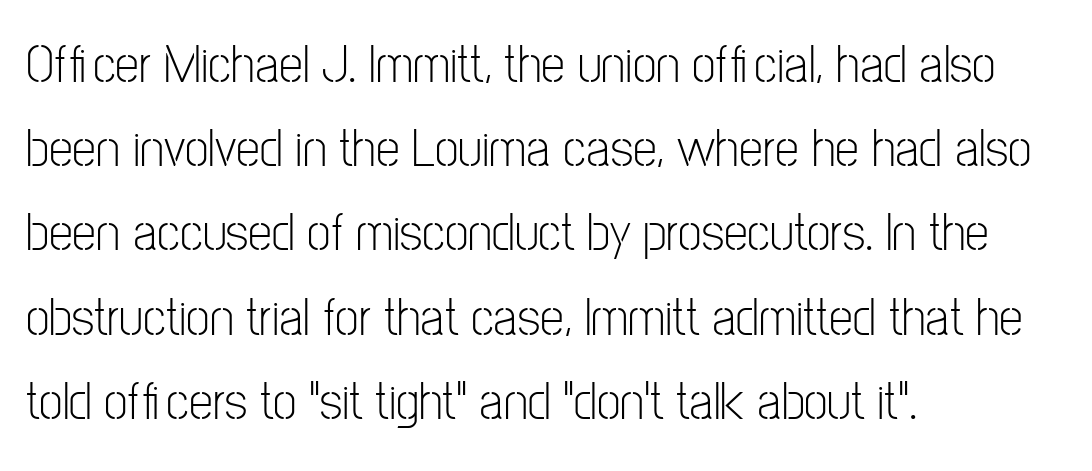
{"serif": "no", "italic": "no", "bold": "no", "weight": "light", "width": "condensed", "stroke_contrast": "low", "x_height": "medium", "monospaced": "no", "underline": "no", "align": "left", "line_spacing": "normal", "line_spacing_ratio": 1.56, "letter_spacing": "normal", "letter_spacing_em": 0.0, "glyph_px": 54}
